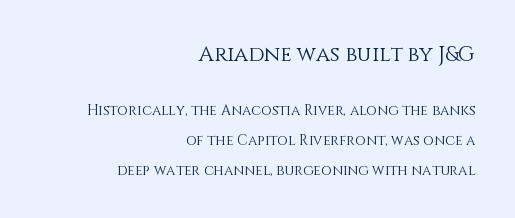
Rows of type keep a wide berth in the vertical direction. Casual observation: everything's shoved over to the right. Is the letter spacing exaggerated? No — it looks like the ordinary default. Quick note: not italic, upright. The space beneath each line is pristine and unruled.
